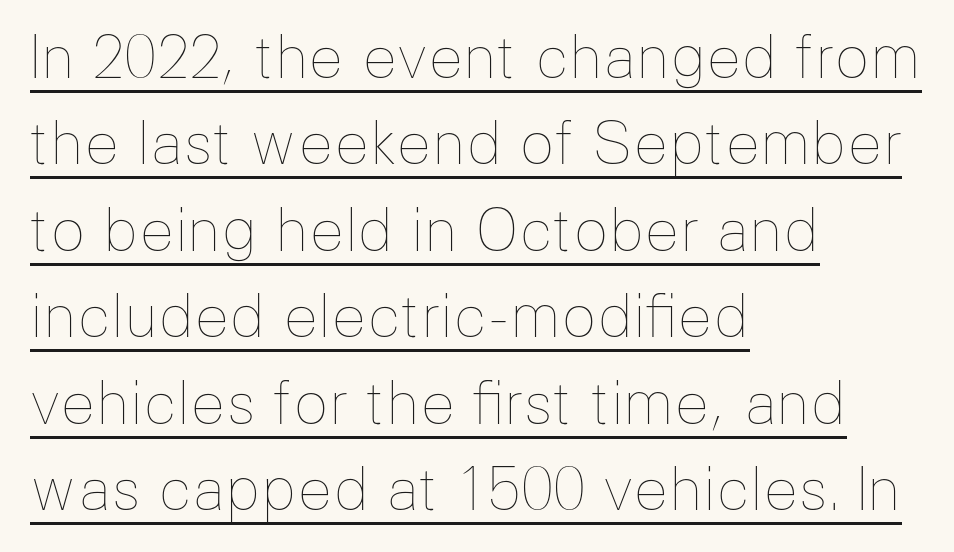
Notice how the stems are strictly vertical — no italics here. The block of text has a typical density, with ordinary space between rows. Note the varied advance widths — an 'i' is clearly narrower than an 'm'. The text block is weighted toward the left margin, trailing off unevenly rightward.
